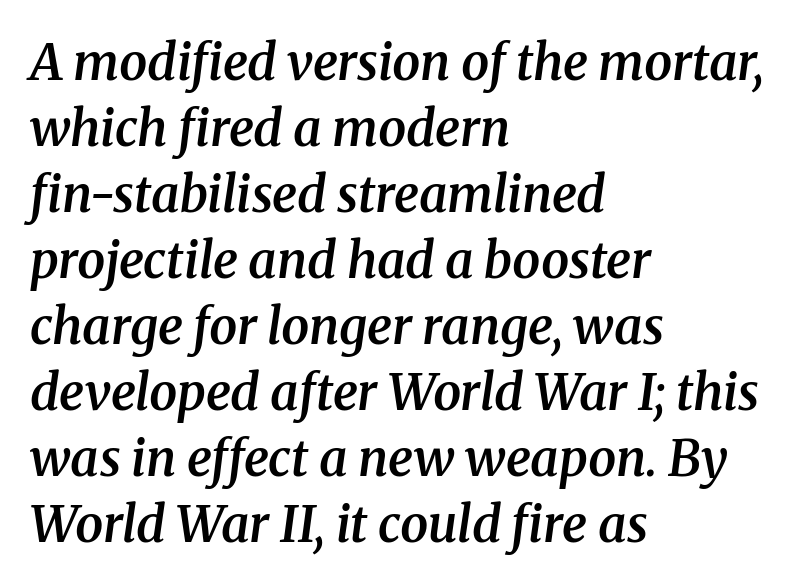
The image shows 50 px semibold serif type, italic (leaning right); set left-aligned, normal line spacing (1.32x), normal letter spacing, not underlined; medium stroke contrast and a medium x-height.
